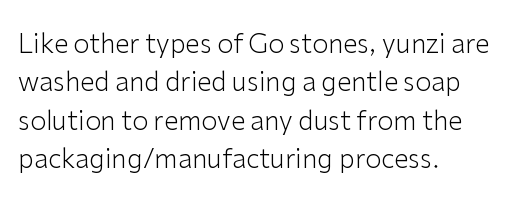
{"italic": "no", "bold": "no", "underline": "no", "align": "left", "line_spacing": "normal", "line_spacing_ratio": 1.48, "letter_spacing": "normal", "letter_spacing_em": 0.0, "glyph_px": 26}
